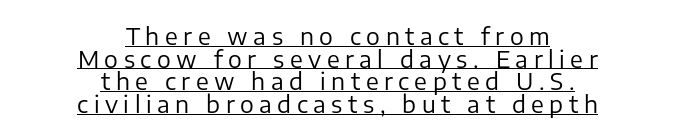
The image shows 23 px text type, upright; set centered, tight line spacing (0.98x), unusually wide letter spacing (+0.24 em), underlined.
